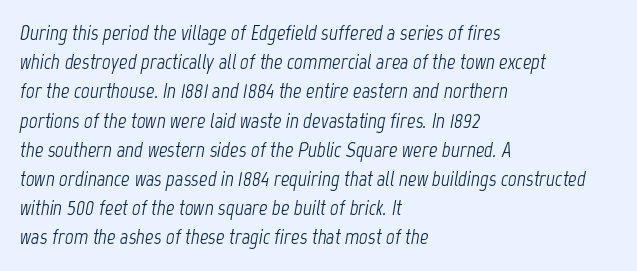
{"italic": "yes", "lean": "right", "slant_degrees": 12, "bold": "no", "underline": "no", "align": "left", "line_spacing": "normal", "line_spacing_ratio": 1.39, "letter_spacing": "normal", "letter_spacing_em": 0.0, "glyph_px": 21}
